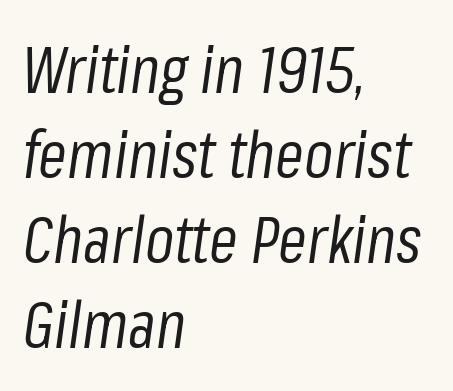
Q: Is the text bold? A: No.
Q: Is the text italic (slanted)? A: Yes, it leans right by about 8 degrees.
Q: Is the text underlined? A: No.
Q: How is the paragraph aligned? A: Left-aligned.
Q: Is the spacing between letters normal or unusually wide? A: Normal.
Q: Is the spacing between lines tight, normal or loose? A: Normal.
Q: Width (condensed, normal, or wide)? A: Condensed.
Q: Stroke contrast? A: Low.
Q: x-height? A: Medium.
Q: Monospaced? A: No.
